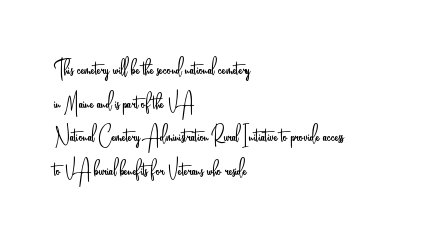
Q: Is the text bold? A: No.
Q: Is the text underlined? A: No.
Q: How is the paragraph aligned? A: Left-aligned.
Q: Is the spacing between letters normal or unusually wide? A: Normal.
Q: Is the spacing between lines tight, normal or loose? A: Normal.
